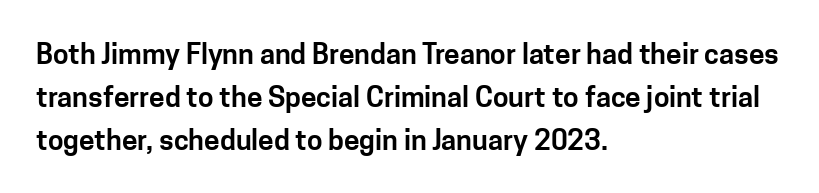
Q: Is the text italic (slanted)? A: No, it is upright.
Q: Is the typeface a serif or a sans-serif typeface? A: Sans-serif.
Q: Is the text underlined? A: No.
Q: How is the paragraph aligned? A: Left-aligned.
Q: Is the spacing between letters normal or unusually wide? A: Normal.
Q: Is the spacing between lines tight, normal or loose? A: Normal.
Q: Width (condensed, normal, or wide)? A: Normal.
Q: Stroke contrast? A: Low.
Q: x-height? A: Medium.
Q: Monospaced? A: No.
